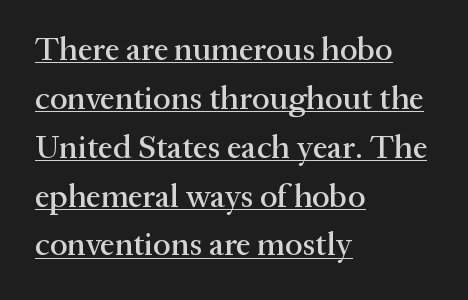
Is there any slant? The stems are plumb. Line beginnings align vertically; line endings do not. This sample keeps an unexceptional amount of space between lines. What decoration does the sample have? An underline. Classification — serif.
